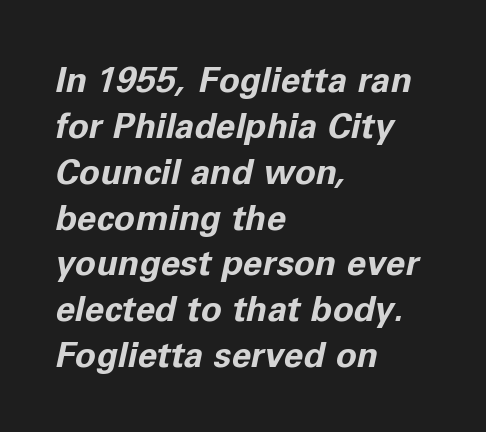
Q: Is the text bold? A: Yes.
Q: Is the text italic (slanted)? A: Yes, it leans right by about 11 degrees.
Q: Is the text underlined? A: No.
Q: How is the paragraph aligned? A: Left-aligned.
Q: Is the spacing between letters normal or unusually wide? A: Normal.
Q: Is the spacing between lines tight, normal or loose? A: Normal.
Q: Width (condensed, normal, or wide)? A: Normal.
Q: Stroke contrast? A: Low.
Q: x-height? A: Medium.
Q: Monospaced? A: No.
